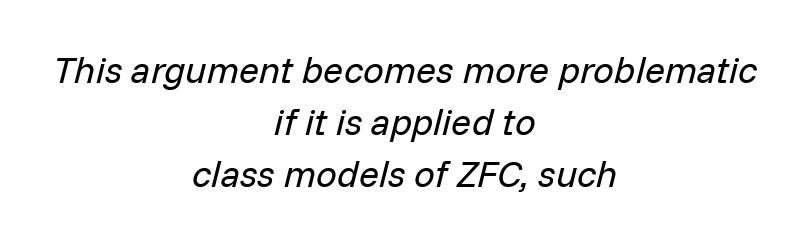
Each letter keeps its own natural width here, so spacing adapts to shape. Compared with a flush-left layout, this one balances lines on the center instead. Characters follow at the spacing the type designer built in. Reading down the column, the eye jumps a familiar distance to each next line. Think standard paragraph weight, or any step lighter than that.
